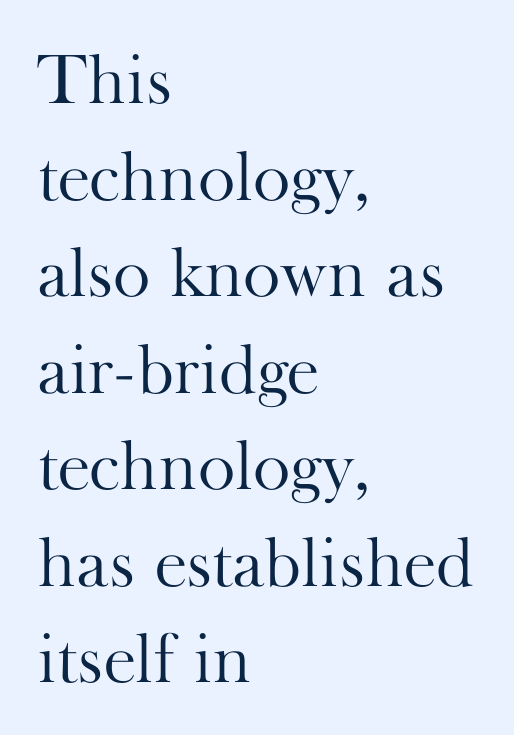
{"serif": "yes", "italic": "no", "bold": "no", "weight": "light", "width": "normal", "stroke_contrast": "high", "x_height": "small", "monospaced": "no", "underline": "no", "align": "left", "line_spacing": "normal", "line_spacing_ratio": 1.36, "letter_spacing": "normal", "letter_spacing_em": 0.0, "glyph_px": 71}
